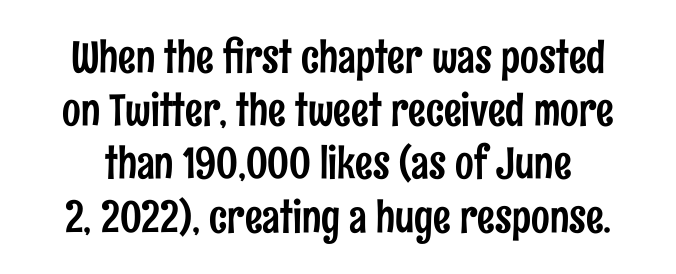
The image shows 44 px condensed sans-serif type, upright; set line spacing 1.21x, normal letter spacing, not underlined; low stroke contrast and a medium x-height.
